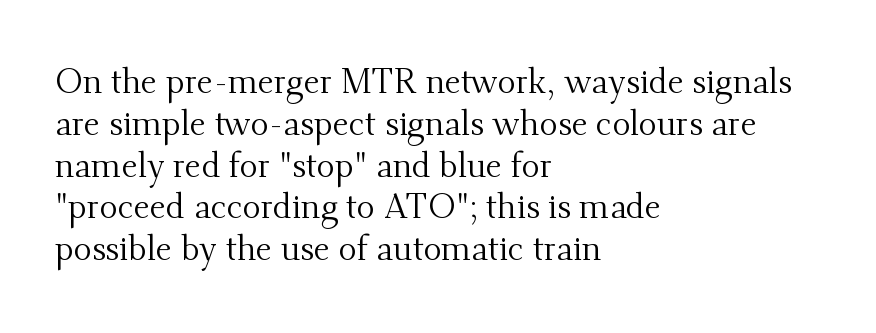
The lettering holds an erect, upright posture throughout. Reading down the block, your eye returns to a fixed left position each line. The type family on display is of the serif kind. Note the varied advance widths — an 'i' is clearly narrower than an 'm'. Check under the words: just untouched page.
